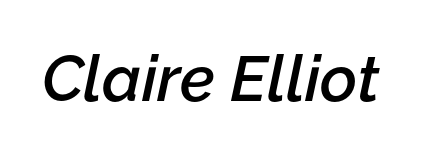
{"italic": "yes", "lean": "right", "slant_degrees": 12, "bold": "semi", "weight": "semibold", "width": "normal", "stroke_contrast": "low", "x_height": "medium", "monospaced": "no", "underline": "no", "letter_spacing": "normal", "letter_spacing_em": 0.0, "glyph_px": 64}
